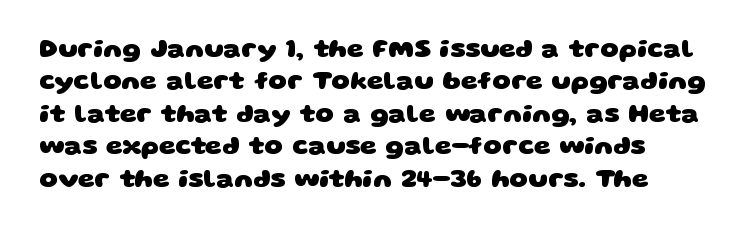
Q: Is the text bold? A: Yes.
Q: Is the text underlined? A: No.
Q: Is the spacing between letters normal or unusually wide? A: Normal.
Q: Is the spacing between lines tight, normal or loose? A: Normal.
